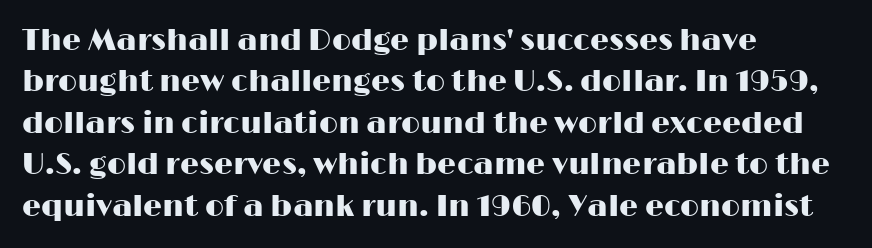
{"serif": "no", "italic": "no", "width": "wide", "stroke_contrast": "high", "x_height": "medium", "monospaced": "no", "underline": "no", "align": "left", "line_spacing": "normal", "line_spacing_ratio": 1.38, "letter_spacing": "normal", "letter_spacing_em": 0.0, "glyph_px": 30}
